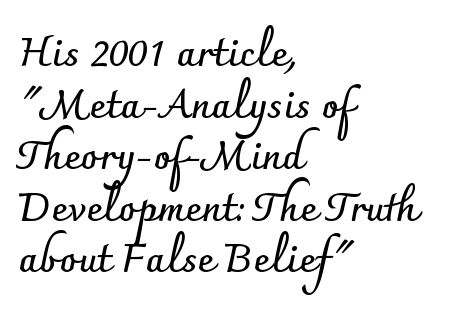
The image shows 40 px semibold sans-serif type; set left-aligned, normal line spacing (1.29x), normal letter spacing, not underlined; low stroke contrast and a small x-height.
